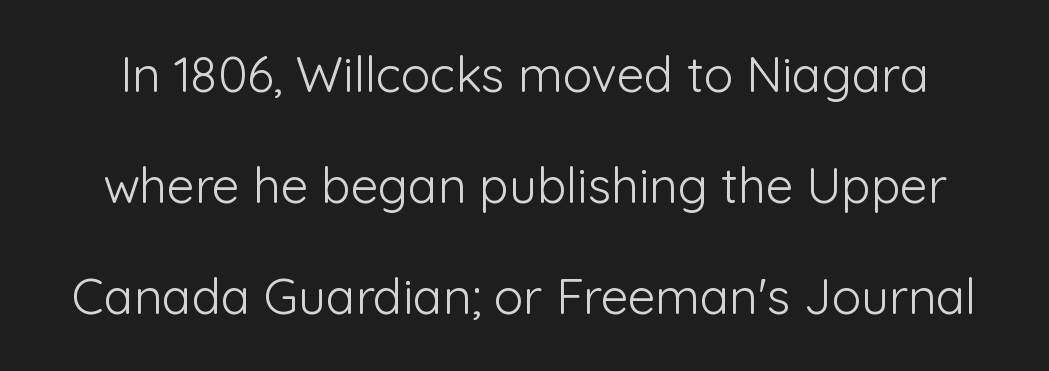
Q: Is the text bold? A: No.
Q: Is the text italic (slanted)? A: No, it is upright.
Q: Is the typeface a serif or a sans-serif typeface? A: Sans-serif.
Q: Is the text underlined? A: No.
Q: Is the spacing between letters normal or unusually wide? A: Normal.
Q: Is the spacing between lines tight, normal or loose? A: Loose.
Q: Width (condensed, normal, or wide)? A: Normal.
Q: Stroke contrast? A: Low.
Q: x-height? A: Medium.
Q: Monospaced? A: No.
